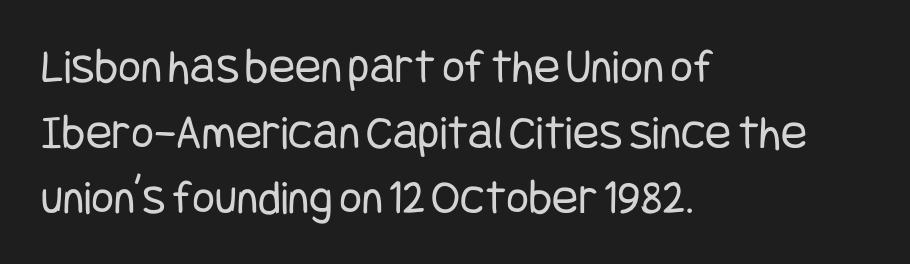
{"serif": "no", "italic": "no", "bold": "no", "weight": "regular", "width": "condensed", "stroke_contrast": "low", "x_height": "large", "underline": "no", "align": "left", "line_spacing": "normal", "line_spacing_ratio": 1.34, "letter_spacing": "normal", "letter_spacing_em": 0.0, "glyph_px": 49}
